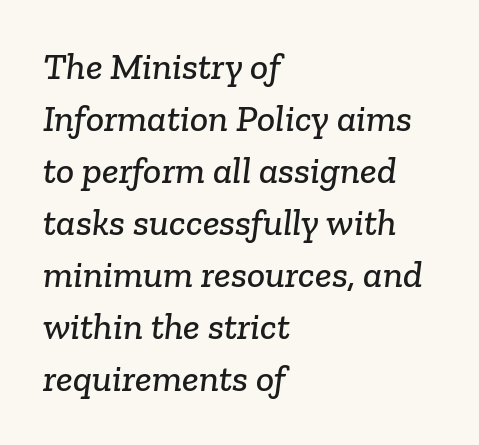
Q: Is the typeface a serif or a sans-serif typeface? A: Serif.
Q: Is the text underlined? A: No.
Q: How is the paragraph aligned? A: Left-aligned.
Q: Is the spacing between letters normal or unusually wide? A: Normal.
Q: Is the spacing between lines tight, normal or loose? A: Normal.
Q: Width (condensed, normal, or wide)? A: Normal.
Q: Stroke contrast? A: Low.
Q: x-height? A: Medium.
Q: Monospaced? A: No.
